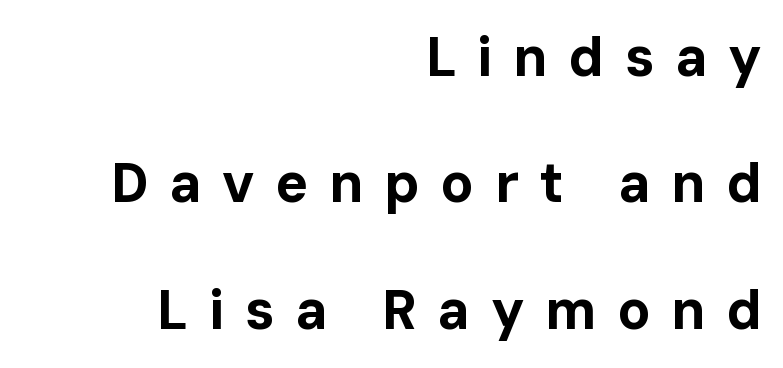
{"serif": "no", "italic": "no", "bold": "yes", "weight": "bold", "width": "normal", "stroke_contrast": "low", "x_height": "medium", "monospaced": "no", "underline": "no", "align": "right", "line_spacing": "loose", "line_spacing_ratio": 2.3, "letter_spacing": "wide", "letter_spacing_em": 0.37, "glyph_px": 55}
